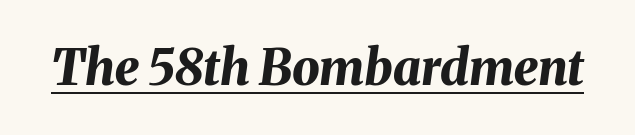
This sample carries an underscore along the baseline area. These lines are rendered in a variable-pitch font. The letters are slanted; this is an italic face. The line texture is even and compact thanks to regular tracking. These lines carry a lot of weight — the face is fully bold.
